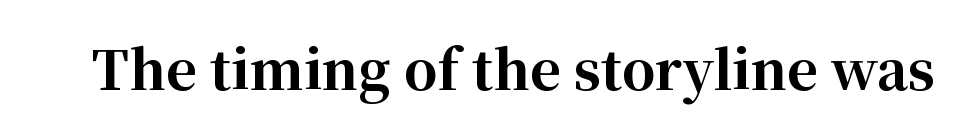
{"serif": "yes", "italic": "no", "bold": "yes", "weight": "bold", "width": "normal", "stroke_contrast": "high", "x_height": "medium", "monospaced": "no", "underline": "no", "letter_spacing": "normal", "letter_spacing_em": 0.0, "glyph_px": 53}
